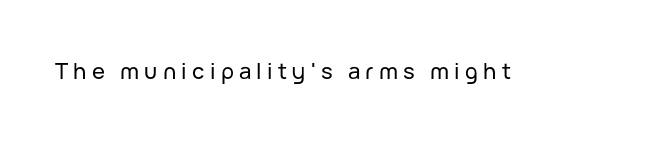
The gaps between neighbouring characters are conspicuously large. The baseline area is clear. Does the lettering tilt? It doesn't — this is upright.
